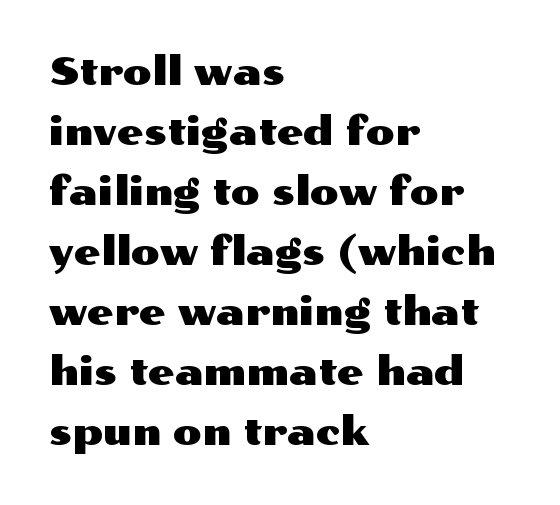
{"serif": "no", "italic": "no", "width": "wide", "stroke_contrast": "medium", "x_height": "medium", "monospaced": "no", "underline": "no", "align": "left", "line_spacing": "normal", "line_spacing_ratio": 1.58, "letter_spacing": "normal", "letter_spacing_em": 0.0, "glyph_px": 38}
